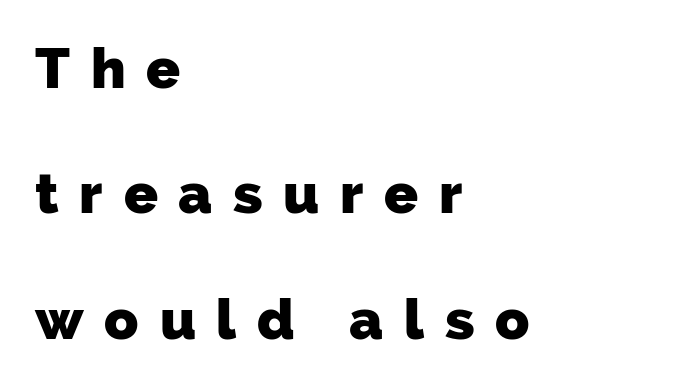
The image shows 56 px heavy sans-serif type; set left-aligned, loose line spacing (2.24x), unusually wide letter spacing (+0.37 em), not underlined; low stroke contrast and a medium x-height.
